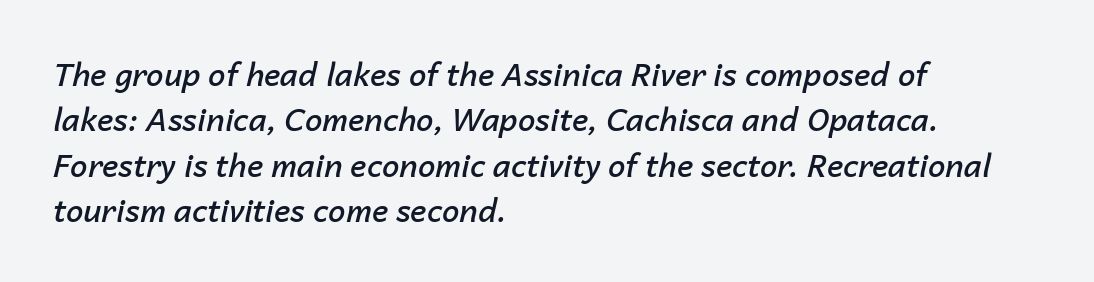
The image shows 31 px semibold type, italic (leaning right); set left-aligned, normal line spacing (1.46x), normal letter spacing, not underlined; low stroke contrast and a medium x-height.
